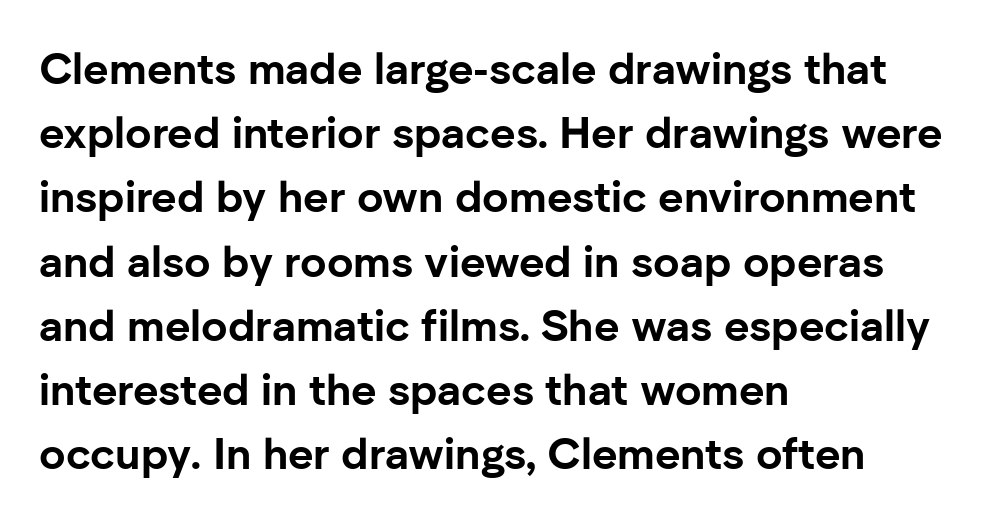
These lines carry a lot of weight — the face is fully bold. These lines sit exactly where default settings would place them. Type without underlining. This is roman type, the default non-slanted kind. Nothing sits at the stroke ends, so this counts as sans-serif. Line beginnings align vertically; line endings do not.
